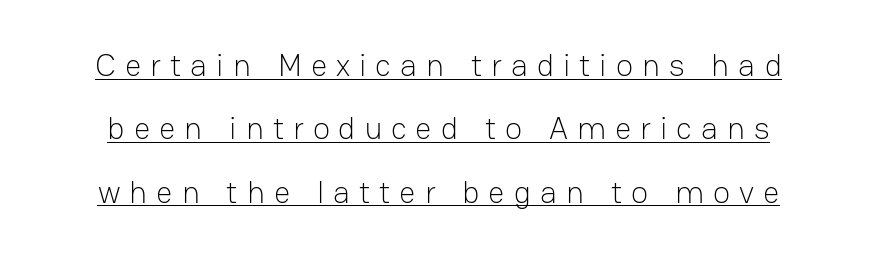
These lines were composed using upright roman letters. The rendering uses natural spacing where letterforms have individual widths. Is the stroke heavy? The answer is a plain regular-or-lighter. The line texture is sparse and dotted thanks to wide tracking. The rendering shows plain stroke endings on the letterforms — a sans-serif design.
